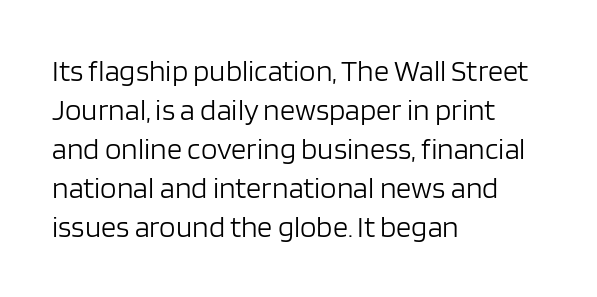
Q: Is the text bold? A: No.
Q: Is the text italic (slanted)? A: No, it is upright.
Q: Is the typeface a serif or a sans-serif typeface? A: Sans-serif.
Q: Is the text underlined? A: No.
Q: How is the paragraph aligned? A: Left-aligned.
Q: Is the spacing between letters normal or unusually wide? A: Normal.
Q: Is the spacing between lines tight, normal or loose? A: Normal.
Q: Width (condensed, normal, or wide)? A: Normal.
Q: Stroke contrast? A: Low.
Q: x-height? A: Large.
Q: Monospaced? A: No.
